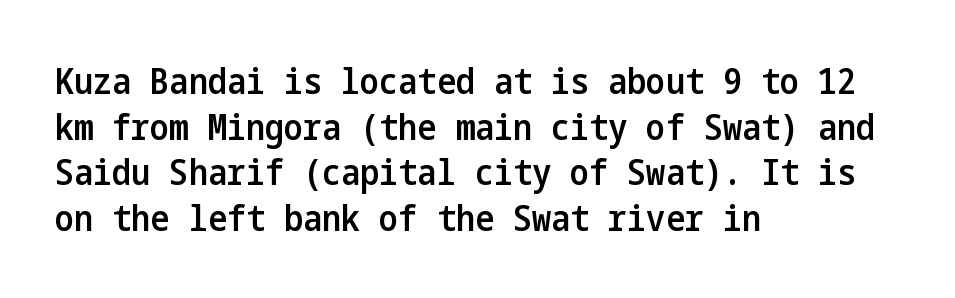
{"serif": "no", "italic": "no", "bold": "semi", "weight": "semibold", "width": "condensed", "stroke_contrast": "low", "x_height": "medium", "underline": "no", "align": "left", "line_spacing": "normal", "line_spacing_ratio": 1.27, "letter_spacing": "normal", "letter_spacing_em": 0.0, "glyph_px": 36}
